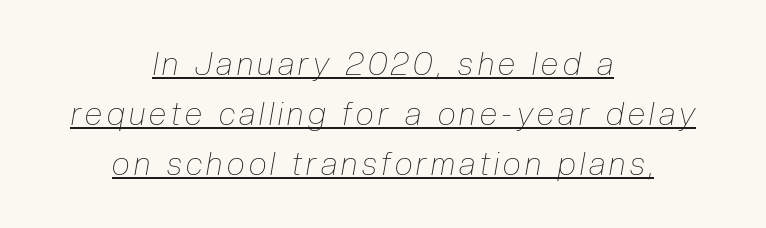
Note the varied advance widths — an 'i' is clearly narrower than an 'm'. Heaviness? Minimal to ordinary, like unemphasized prose. The whitespace from short lines is split evenly between both sides. Vertical spacing — default. Does a line run under the words? Yes, clearly. It's the slanting kind of type.
